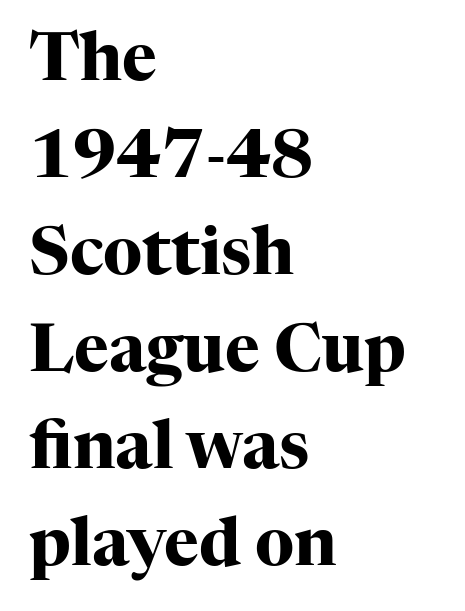
Note: serifs present on the glyphs. Emphasis by weight is at full strength: bold. The vertical gap from one line to the next is medium. The rendering anchors every line to the left-hand side.
